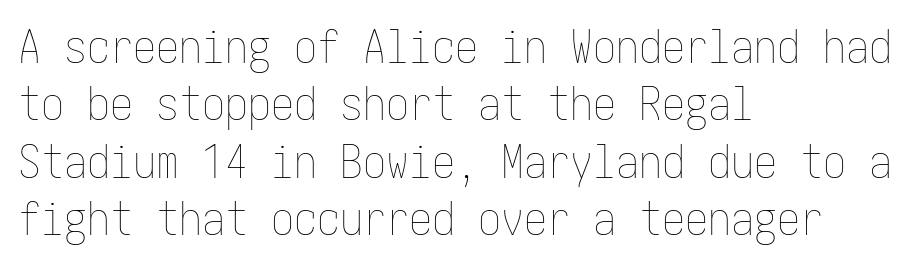
Every row of glyphs begins at an identical x-position on the left. Honestly, there is no underline to notice here at all. Posture: upright roman. Is there much room between lines? A standard amount, neither cramped nor airy. The passage shown is not bold in any degree.
